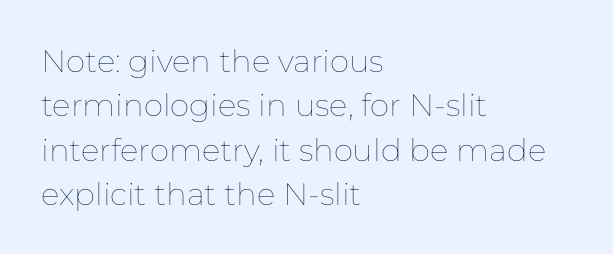
Q: Is the text bold? A: No.
Q: Is the text italic (slanted)? A: No, it is upright.
Q: Is the text underlined? A: No.
Q: How is the paragraph aligned? A: Left-aligned.
Q: Is the spacing between letters normal or unusually wide? A: Normal.
Q: Is the spacing between lines tight, normal or loose? A: Normal.
Q: Width (condensed, normal, or wide)? A: Normal.
Q: Stroke contrast? A: Low.
Q: x-height? A: Medium.
Q: Monospaced? A: No.
